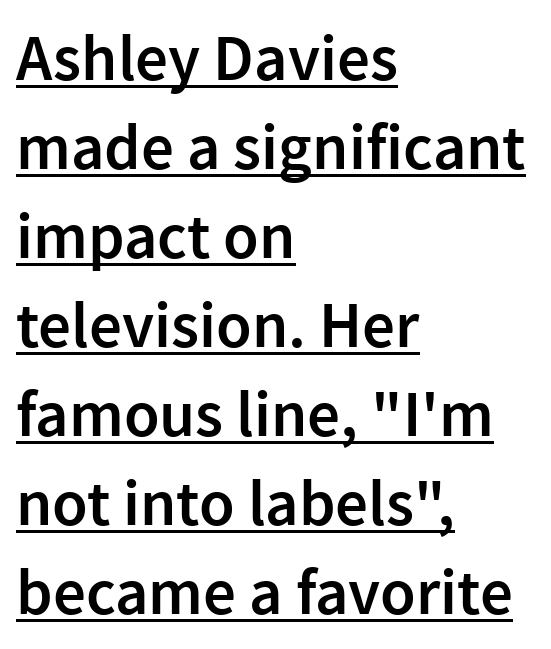
The image shows 65 px semibold sans-serif type, upright; set left-aligned, normal line spacing (1.37x), normal letter spacing, underlined; a medium x-height.
